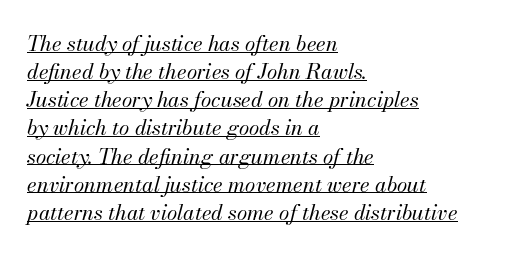
Q: Is the text bold? A: No.
Q: Is the text italic (slanted)? A: Yes, it leans right by about 13 degrees.
Q: Is the text underlined? A: Yes.
Q: How is the paragraph aligned? A: Left-aligned.
Q: Is the spacing between letters normal or unusually wide? A: Normal.
Q: Is the spacing between lines tight, normal or loose? A: Normal.
